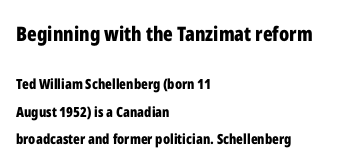
The letters sit at their default tracking, neither squeezed nor spread. Of the two passages, the one on top uses the larger point size. Posture: upright roman. The strip under each line holds only bare page.
